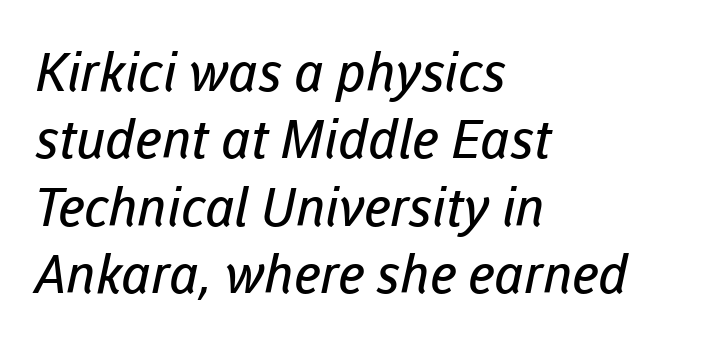
{"serif": "no", "bold": "no", "weight": "regular", "width": "normal", "stroke_contrast": "low", "x_height": "medium", "monospaced": "no", "underline": "no", "align": "left", "line_spacing": "normal", "line_spacing_ratio": 1.27, "letter_spacing": "normal", "letter_spacing_em": 0.0, "glyph_px": 53}
